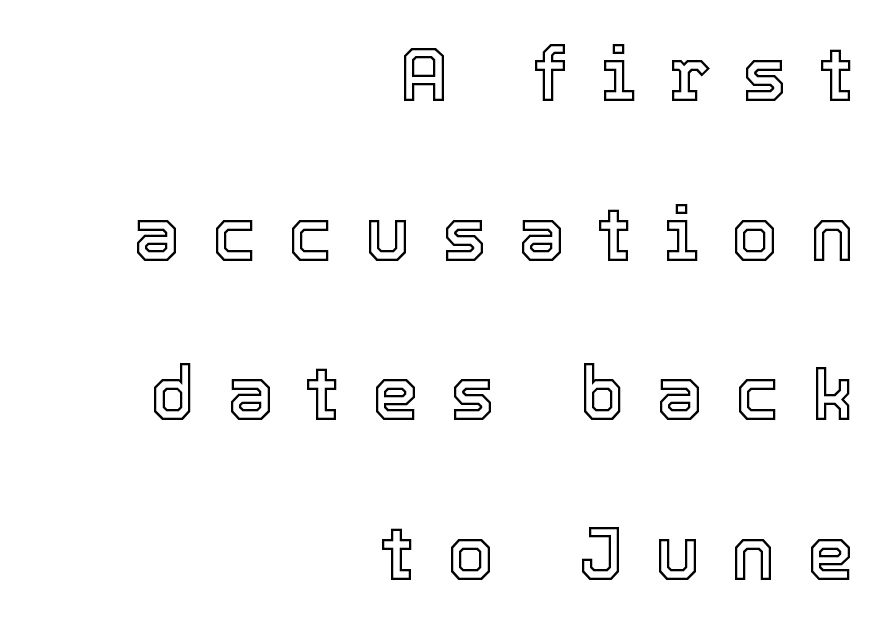
{"italic": "no", "width": "normal", "x_height": "medium", "monospaced": "no", "underline": "no", "align": "right", "line_spacing": "loose", "line_spacing_ratio": 2.13, "letter_spacing": "wide", "letter_spacing_em": 0.42, "glyph_px": 75}
